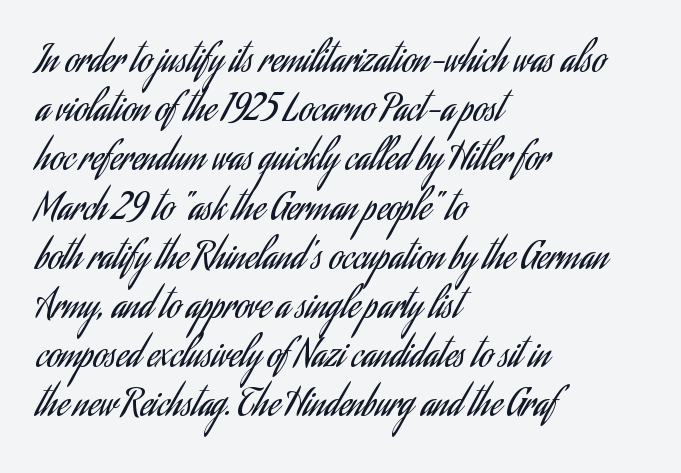
The image shows 37 px regular-weight, condensed sans-serif type; set left-aligned, normal line spacing (1.33x), normal letter spacing, not underlined; low stroke contrast and a small x-height.
